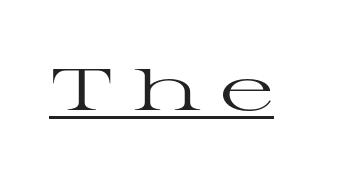
Q: Is the text bold? A: No.
Q: Is the text italic (slanted)? A: No, it is upright.
Q: Is the typeface a serif or a sans-serif typeface? A: Serif.
Q: Is the text underlined? A: Yes.
Q: Is the spacing between letters normal or unusually wide? A: Unusually wide.
Q: Width (condensed, normal, or wide)? A: Wide.
Q: Stroke contrast? A: High.
Q: x-height? A: Medium.
Q: Monospaced? A: No.
